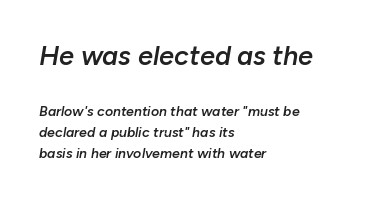
The image shows 27 px text type, italic (leaning right); set left-aligned, normal line spacing (1.52x), normal letter spacing, not underlined; the first (top) block is 1.93x larger.
